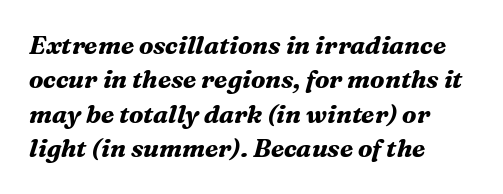
The image shows 25 px bold type, italic (leaning right); set left-aligned, normal line spacing (1.38x), normal letter spacing, not underlined.
